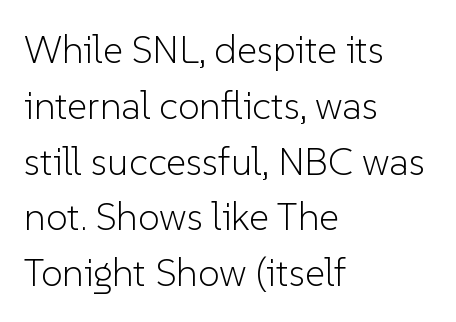
Q: Is the text bold? A: No.
Q: Is the text italic (slanted)? A: No, it is upright.
Q: Is the typeface a serif or a sans-serif typeface? A: Sans-serif.
Q: Is the text underlined? A: No.
Q: How is the paragraph aligned? A: Left-aligned.
Q: Is the spacing between letters normal or unusually wide? A: Normal.
Q: Is the spacing between lines tight, normal or loose? A: Normal.
Q: Width (condensed, normal, or wide)? A: Normal.
Q: Stroke contrast? A: Low.
Q: x-height? A: Medium.
Q: Monospaced? A: No.
